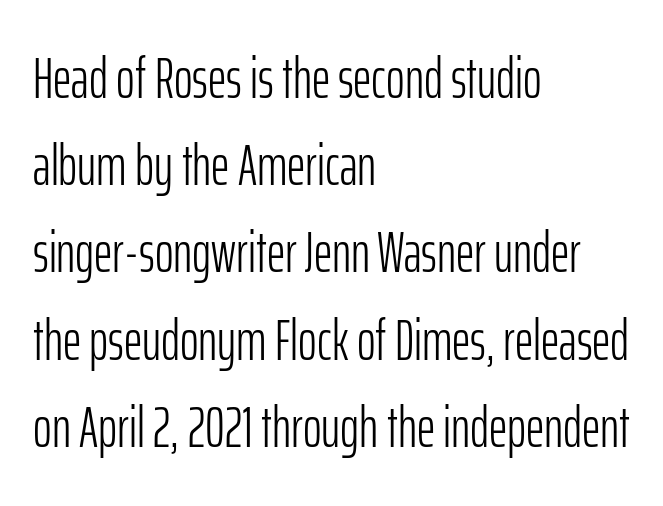
The glyphs are unaccompanied by any horizontal stroke below them. Think standard paragraph weight, or any step lighter than that. Examine the stroke ends and you'll find no serifs. This is the regular roman posture of the typeface.
